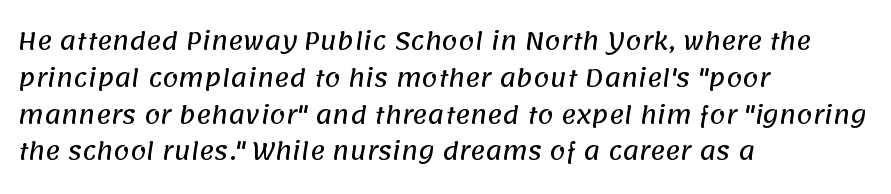
Q: Is the text underlined? A: No.
Q: How is the paragraph aligned? A: Left-aligned.
Q: Is the spacing between letters normal or unusually wide? A: Normal.
Q: Is the spacing between lines tight, normal or loose? A: Normal.
